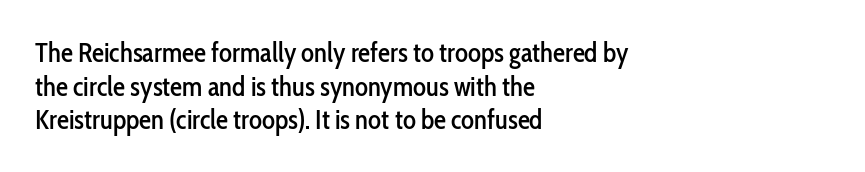
This is the regular roman posture of the typeface. Does extra space separate the letters? No, they use regular spacing. One-word summary of the alignment: left. How would I describe the line gaps? Plain and ordinary.
